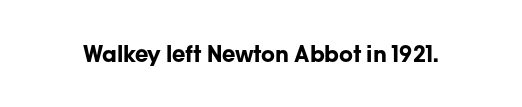
The image shows 22 px bold type, upright; set normal letter spacing, not underlined.
